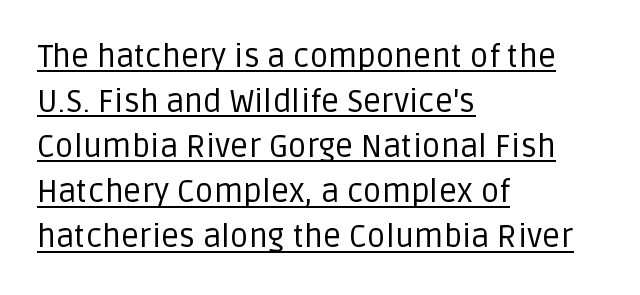
Q: Is the text bold? A: No.
Q: Is the text italic (slanted)? A: No, it is upright.
Q: Is the typeface a serif or a sans-serif typeface? A: Sans-serif.
Q: Is the text underlined? A: Yes.
Q: How is the paragraph aligned? A: Left-aligned.
Q: Is the spacing between letters normal or unusually wide? A: Normal.
Q: Is the spacing between lines tight, normal or loose? A: Normal.
Q: Width (condensed, normal, or wide)? A: Normal.
Q: Stroke contrast? A: Low.
Q: x-height? A: Large.
Q: Monospaced? A: No.
